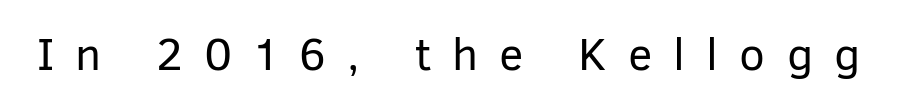
Is the type heavy? It reads as light-to-regular instead. The characters display no serif detailing; their extremities are plain. Is this a fixed-width face? No — the glyphs have proportional, varying widths. If you drew a line through each stem, it would be perfectly vertical. A clean baseline with only descenders dipping below it.
